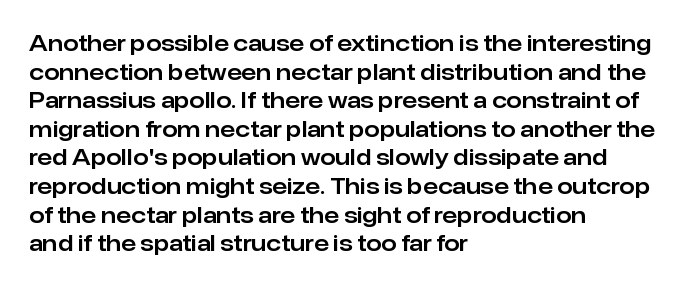
Q: Is the text italic (slanted)? A: No, it is upright.
Q: Is the text underlined? A: No.
Q: How is the paragraph aligned? A: Left-aligned.
Q: Is the spacing between letters normal or unusually wide? A: Normal.
Q: Is the spacing between lines tight, normal or loose? A: Normal.
